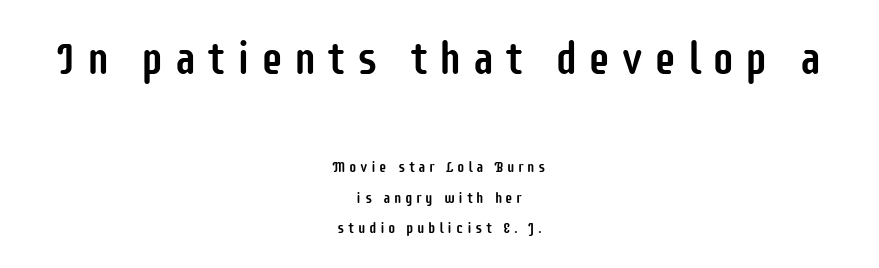
The image shows 45 px condensed sans-serif type, upright; set centered, loose line spacing (2.01x), unusually wide letter spacing (+0.23 em), not underlined; the first (top) block is 3.0x larger; low stroke contrast and a large x-height.
